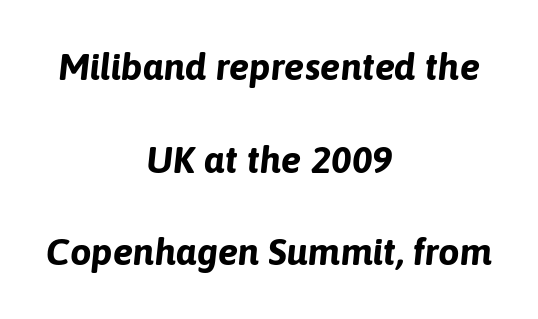
Q: Is the text bold? A: Yes.
Q: Is the text italic (slanted)? A: Yes, it leans right by about 6 degrees.
Q: Is the text underlined? A: No.
Q: How is the paragraph aligned? A: Centered.
Q: Is the spacing between letters normal or unusually wide? A: Normal.
Q: Is the spacing between lines tight, normal or loose? A: Loose.
Q: Width (condensed, normal, or wide)? A: Normal.
Q: Stroke contrast? A: Low.
Q: x-height? A: Medium.
Q: Monospaced? A: No.
